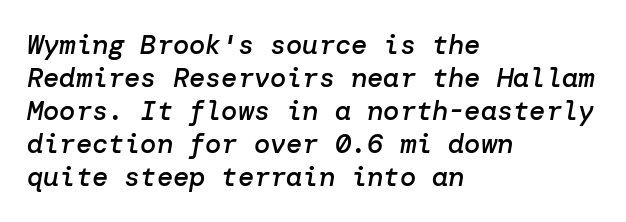
{"italic": "yes", "lean": "right", "slant_degrees": 10, "bold": "semi", "underline": "no", "align": "left", "line_spacing_ratio": 1.22, "letter_spacing": "normal", "letter_spacing_em": 0.0, "glyph_px": 27}
